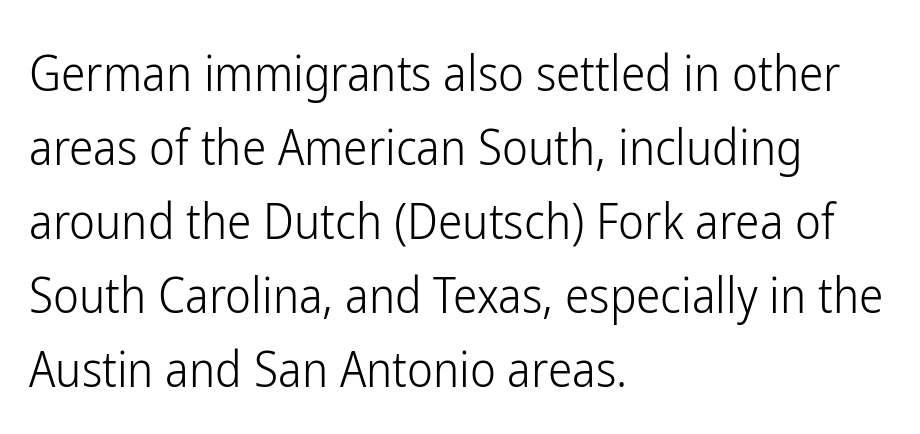
{"serif": "no", "italic": "no", "bold": "no", "weight": "light", "width": "condensed", "stroke_contrast": "low", "x_height": "medium", "monospaced": "no", "underline": "no", "align": "left", "line_spacing": "normal", "line_spacing_ratio": 1.51, "letter_spacing": "normal", "letter_spacing_em": 0.0, "glyph_px": 49}
